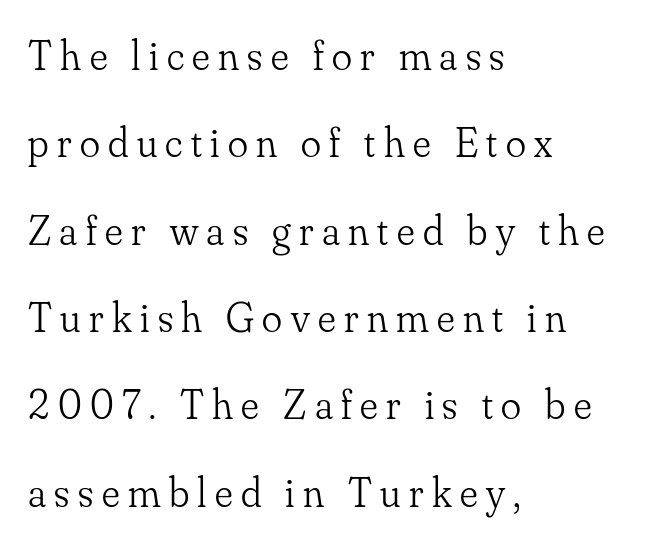
{"serif": "yes", "italic": "no", "bold": "no", "weight": "light", "width": "normal", "stroke_contrast": "low", "x_height": "small", "monospaced": "no", "underline": "no", "align": "left", "line_spacing": "loose", "line_spacing_ratio": 2.08, "letter_spacing": "wide", "letter_spacing_em": 0.2, "glyph_px": 42}
